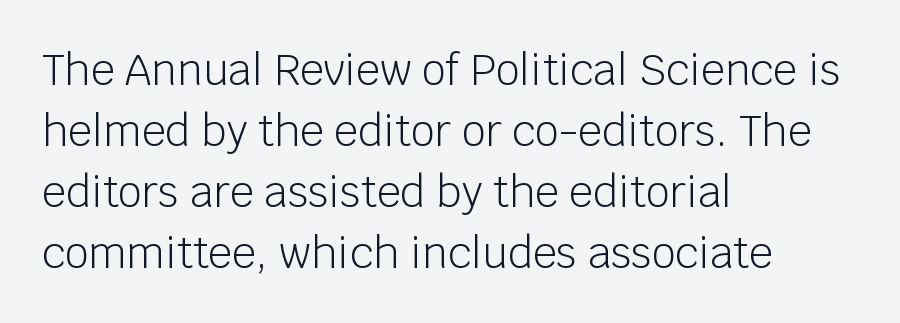
{"serif": "no", "italic": "no", "bold": "no", "weight": "light", "width": "normal", "stroke_contrast": "low", "x_height": "large", "monospaced": "no", "underline": "no", "align": "left", "line_spacing": "normal", "line_spacing_ratio": 1.45, "letter_spacing": "normal", "letter_spacing_em": 0.0, "glyph_px": 42}
